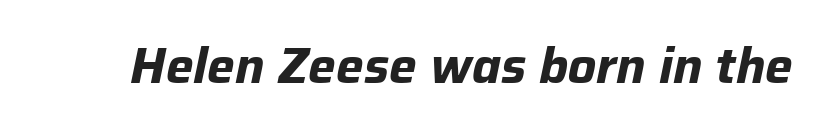
The image shows 49 px bold type, italic (leaning right); set normal letter spacing, not underlined; low stroke contrast and a medium x-height.
